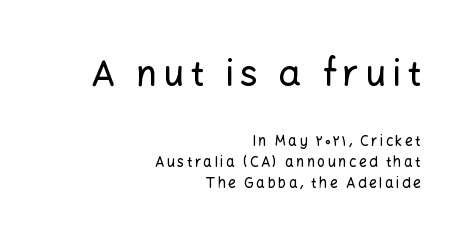
Q: Is the text italic (slanted)? A: No, it is upright.
Q: Is the typeface a serif or a sans-serif typeface? A: Sans-serif.
Q: Is the text underlined? A: No.
Q: How is the paragraph aligned? A: Right-aligned.
Q: Is the spacing between lines tight, normal or loose? A: Normal.
Q: Which block of text is set in a larger size, the first (top) or the second (bottom)? A: The first (top) one.
Q: Width (condensed, normal, or wide)? A: Normal.
Q: Stroke contrast? A: Low.
Q: x-height? A: Medium.
Q: Monospaced? A: No.
